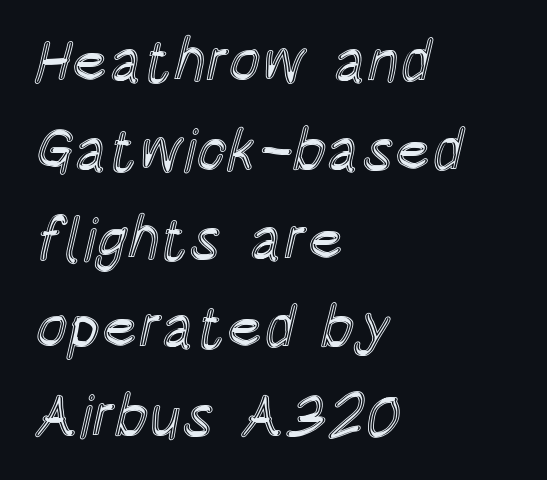
{"width": "condensed", "x_height": "large", "monospaced": "no", "underline": "no", "align": "left", "line_spacing": "normal", "line_spacing_ratio": 1.48, "letter_spacing": "normal", "letter_spacing_em": 0.0, "glyph_px": 60}
